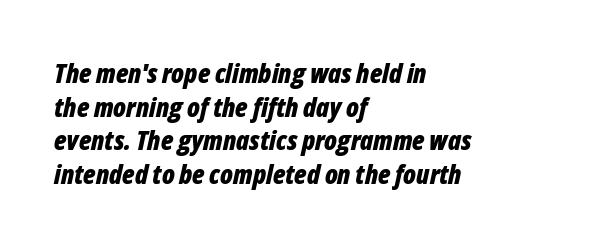
The image shows 27 px bold type, italic (leaning right); set left-aligned, normal line spacing (1.25x), normal letter spacing, not underlined.
